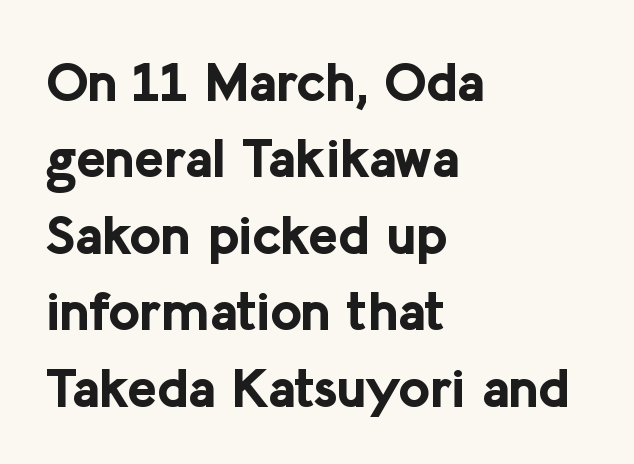
Q: Is the text bold? A: Yes.
Q: Is the text italic (slanted)? A: No, it is upright.
Q: Is the typeface a serif or a sans-serif typeface? A: Sans-serif.
Q: Is the text underlined? A: No.
Q: How is the paragraph aligned? A: Left-aligned.
Q: Is the spacing between letters normal or unusually wide? A: Normal.
Q: Is the spacing between lines tight, normal or loose? A: Normal.
Q: Width (condensed, normal, or wide)? A: Normal.
Q: Stroke contrast? A: Low.
Q: x-height? A: Medium.
Q: Monospaced? A: No.
